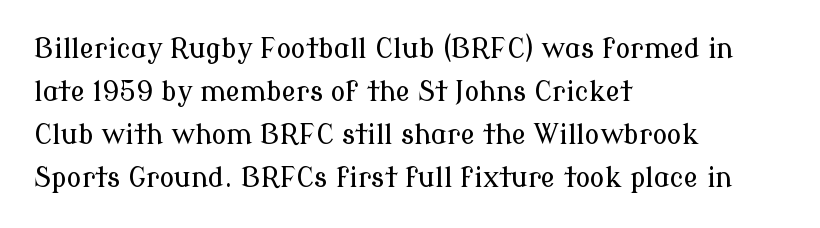
Q: Is the text italic (slanted)? A: No, it is upright.
Q: Is the text underlined? A: No.
Q: How is the paragraph aligned? A: Left-aligned.
Q: Is the spacing between letters normal or unusually wide? A: Normal.
Q: Is the spacing between lines tight, normal or loose? A: Normal.
